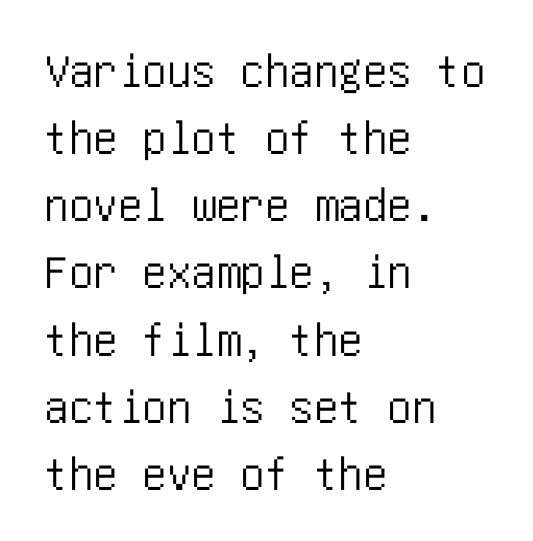
{"serif": "no", "italic": "no", "width": "condensed", "stroke_contrast": "low", "x_height": "large", "underline": "no", "align": "left", "line_spacing": "normal", "line_spacing_ratio": 1.37, "letter_spacing": "normal", "letter_spacing_em": 0.0, "glyph_px": 49}
